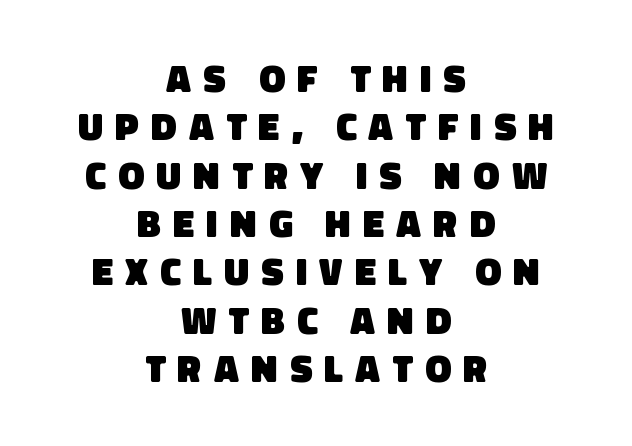
{"serif": "no", "bold": "yes", "weight": "heavy", "width": "normal", "stroke_contrast": "low", "x_height": "large", "monospaced": "no", "underline": "no", "align": "center", "line_spacing_ratio": 1.24, "letter_spacing": "wide", "letter_spacing_em": 0.31, "glyph_px": 39}
